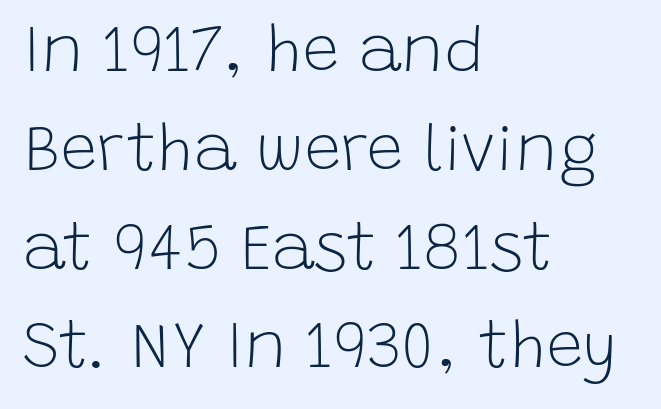
{"serif": "no", "italic": "no", "bold": "no", "weight": "light", "width": "normal", "stroke_contrast": "low", "x_height": "large", "monospaced": "no", "underline": "no", "align": "left", "line_spacing": "normal", "line_spacing_ratio": 1.52, "letter_spacing": "normal", "letter_spacing_em": 0.0, "glyph_px": 65}
